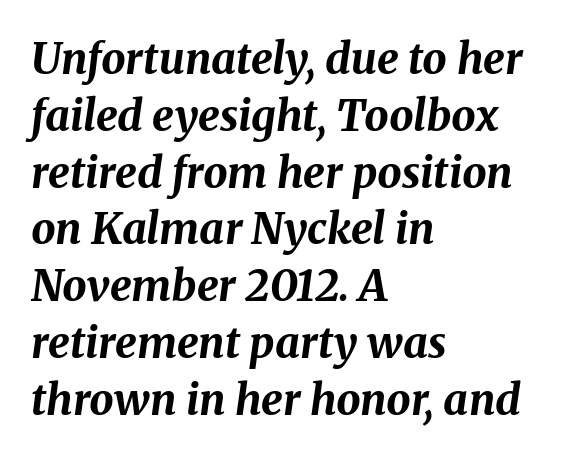
The image shows 43 px bold type, italic (leaning right); set left-aligned, normal line spacing (1.32x), normal letter spacing, not underlined; medium stroke contrast and a medium x-height.
